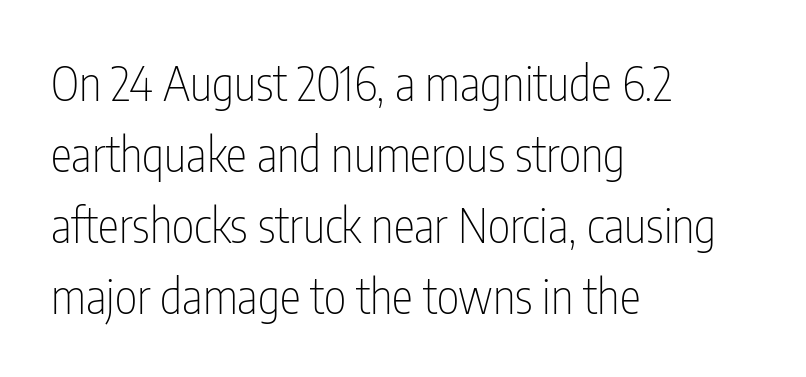
Is this a sans? Yes — the strokes have no serifs. The rendering keeps characters at their native spacing. Stroke mass is kept to a normal reading level or below. Every character sits straight up, as roman type does.
